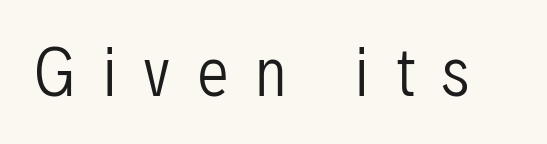
Q: Is the text bold? A: No.
Q: Is the text italic (slanted)? A: No, it is upright.
Q: Is the typeface a serif or a sans-serif typeface? A: Sans-serif.
Q: Is the text underlined? A: No.
Q: Is the spacing between letters normal or unusually wide? A: Unusually wide.
Q: Width (condensed, normal, or wide)? A: Condensed.
Q: Stroke contrast? A: Low.
Q: x-height? A: Medium.
Q: Monospaced? A: No.
